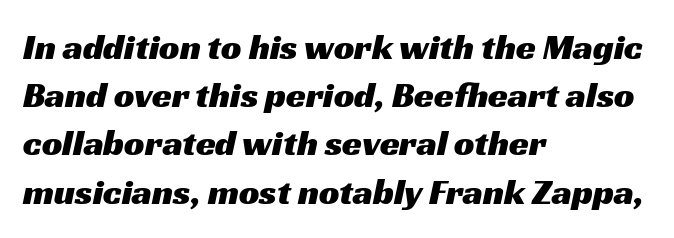
The image shows 36 px wide sans-serif type; set left-aligned, normal line spacing (1.34x), normal letter spacing, not underlined; medium stroke contrast and a medium x-height.
